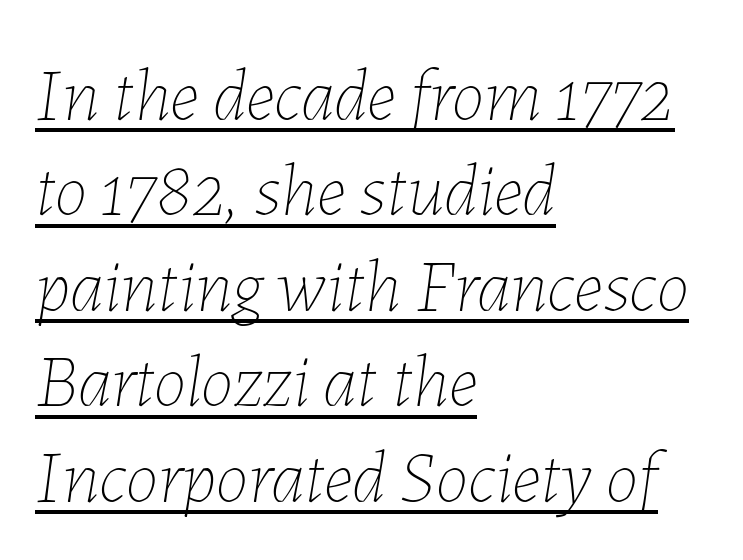
The image shows 74 px thin type, italic (leaning right); set left-aligned, normal line spacing (1.29x), normal letter spacing, underlined; low stroke contrast and a medium x-height.
